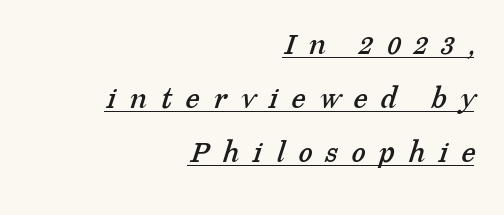
The typesetter has applied underlining to the passage shown. How would I describe the line gaps? Plain and ordinary. You could only call the tracking loose — the letters float apart. Here the designer chose a conventional face with non-uniform glyph widths.
